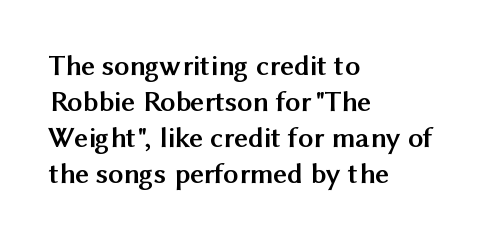
Q: Is the text bold? A: Yes.
Q: Is the text italic (slanted)? A: No, it is upright.
Q: Is the typeface a serif or a sans-serif typeface? A: Sans-serif.
Q: Is the text underlined? A: No.
Q: How is the paragraph aligned? A: Left-aligned.
Q: Is the spacing between letters normal or unusually wide? A: Normal.
Q: Width (condensed, normal, or wide)? A: Normal.
Q: Stroke contrast? A: Medium.
Q: x-height? A: Medium.
Q: Monospaced? A: No.
